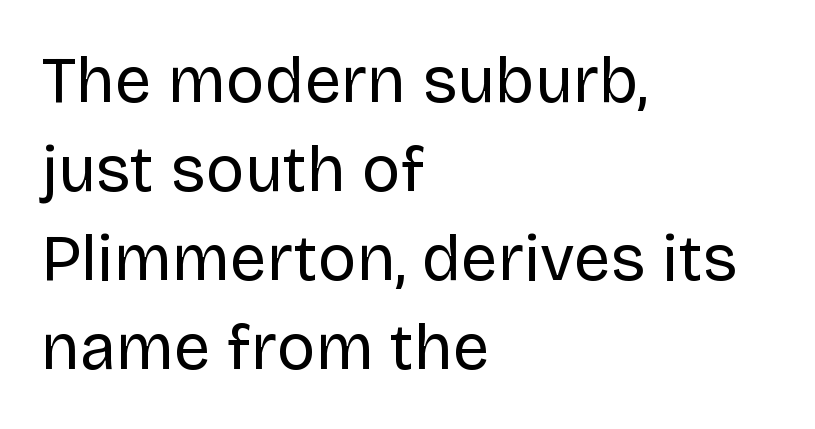
Q: Is the text bold? A: No.
Q: Is the text italic (slanted)? A: No, it is upright.
Q: Is the typeface a serif or a sans-serif typeface? A: Sans-serif.
Q: Is the text underlined? A: No.
Q: How is the paragraph aligned? A: Left-aligned.
Q: Is the spacing between letters normal or unusually wide? A: Normal.
Q: Is the spacing between lines tight, normal or loose? A: Normal.
Q: Width (condensed, normal, or wide)? A: Normal.
Q: Stroke contrast? A: Low.
Q: x-height? A: Large.
Q: Monospaced? A: No.
